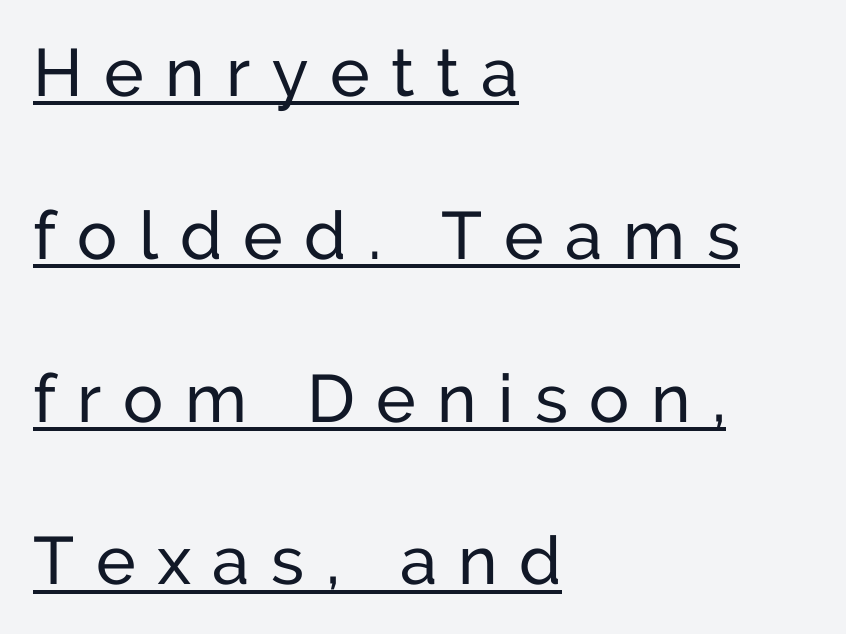
Is the stroke heavy? The answer is a plain regular-or-lighter. If you drew a line through each stem, it would be perfectly vertical. Does a line run under the words? Yes, clearly. Airy leading. The lines in this sample share a left origin and differ only in where they stop. The face used here is proportionally spaced, like ordinary book or web type.
